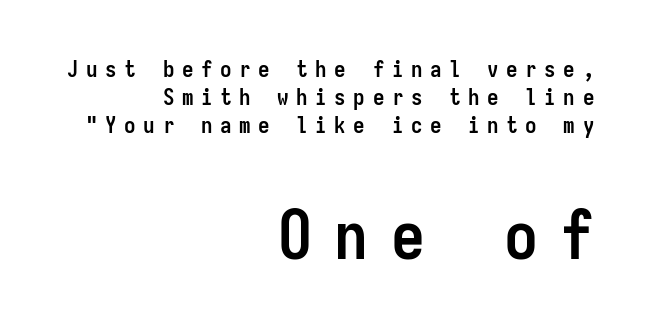
{"serif": "no", "italic": "no", "bold": "yes", "weight": "semibold", "width": "condensed", "stroke_contrast": "low", "x_height": "medium", "monospaced": "yes", "underline": "no", "align": "right", "line_spacing_ratio": 1.22, "letter_spacing": "wide", "letter_spacing_em": 0.33, "larger_block": "second", "size_ratio": 2.96, "glyph_px": 68}
